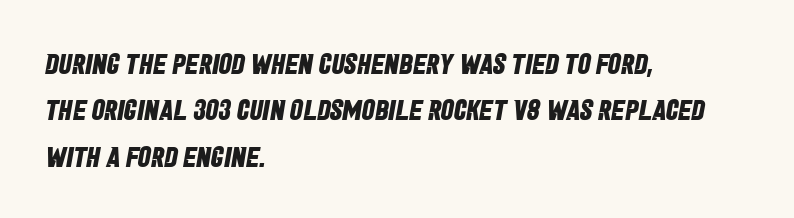
{"serif": "no", "bold": "yes", "weight": "bold", "width": "condensed", "stroke_contrast": "low", "x_height": "large", "monospaced": "no", "underline": "no", "align": "left", "line_spacing": "normal", "line_spacing_ratio": 1.6, "letter_spacing": "normal", "letter_spacing_em": 0.0, "glyph_px": 29}
